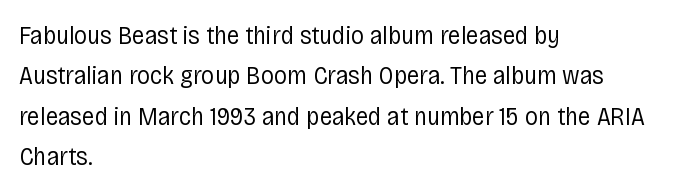
Check the space under the baseline: it is left empty. The type sits square on the baseline with zero lean. Line spacing here is normal. Casual observation: everything's shoved over to the left. Honestly, the letter spacing is just normal — you wouldn't notice it.
